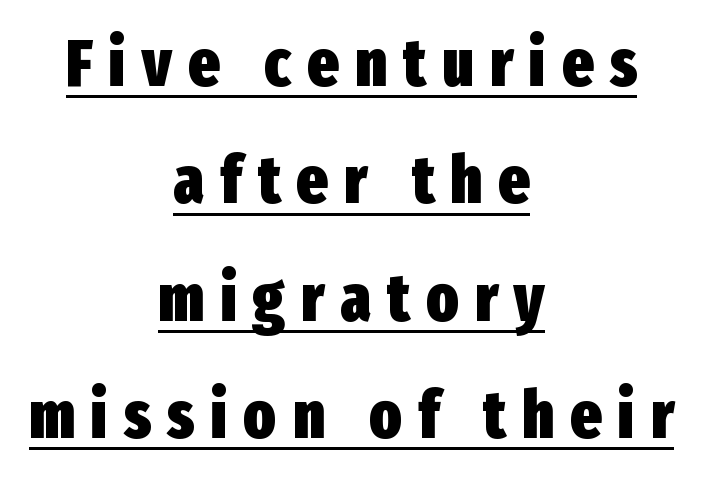
{"serif": "no", "italic": "no", "bold": "yes", "weight": "heavy", "width": "condensed", "stroke_contrast": "low", "x_height": "medium", "monospaced": "no", "underline": "yes", "align": "center", "line_spacing_ratio": 1.78, "letter_spacing": "wide", "letter_spacing_em": 0.25, "glyph_px": 66}
